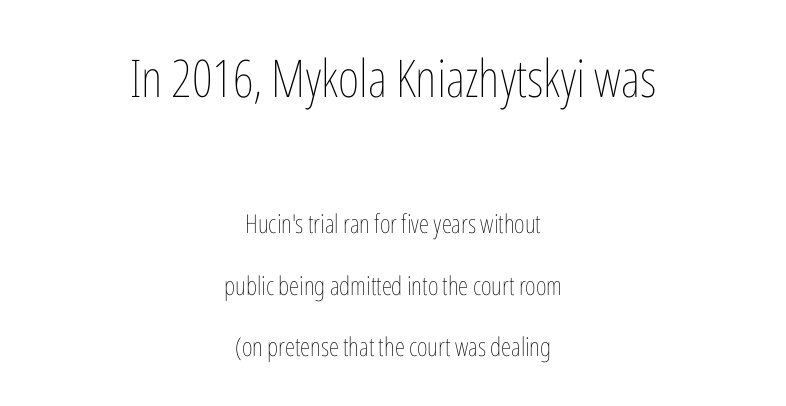
{"italic": "no", "bold": "no", "weight": "thin", "width": "condensed", "stroke_contrast": "low", "x_height": "medium", "monospaced": "no", "underline": "no", "align": "center", "line_spacing": "loose", "line_spacing_ratio": 2.36, "letter_spacing": "normal", "letter_spacing_em": 0.0, "larger_block": "first", "size_ratio": 2.0, "glyph_px": 52}
